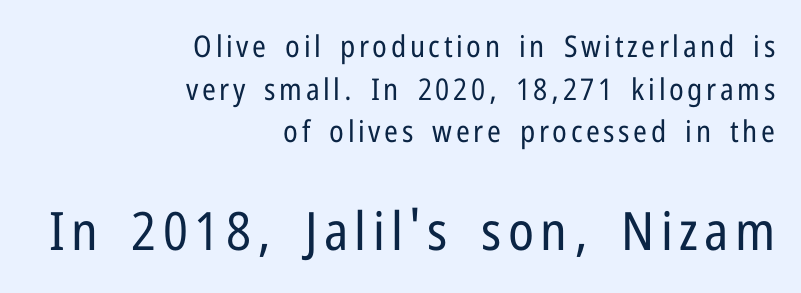
The image shows 53 px regular-weight, condensed sans-serif type, upright; set right-aligned, normal line spacing (1.42x), not underlined; the second (bottom) block is 1.77x larger; low stroke contrast and a medium x-height.
